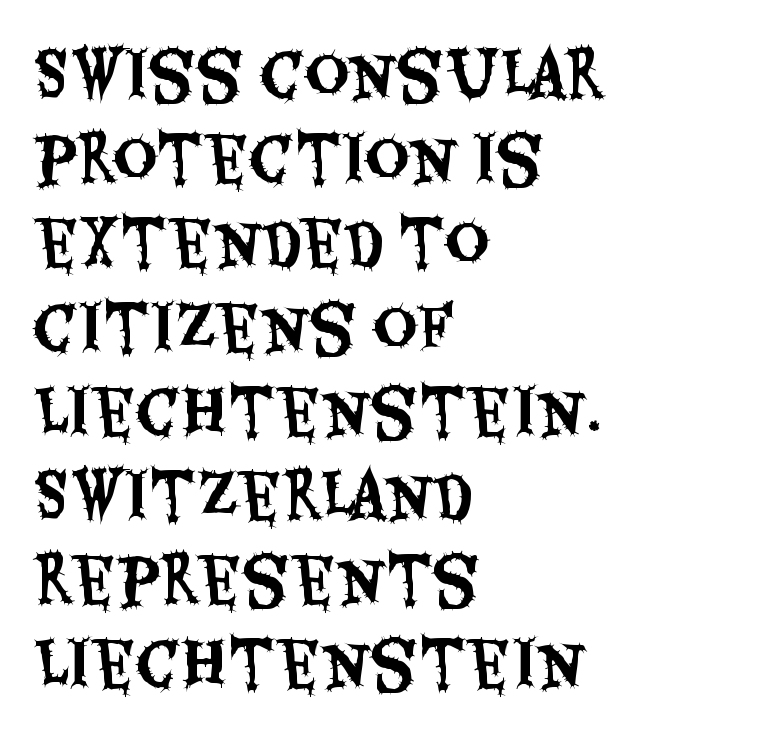
{"serif": "no", "italic": "no", "width": "condensed", "stroke_contrast": "medium", "x_height": "large", "monospaced": "no", "underline": "no", "align": "left", "line_spacing": "normal", "line_spacing_ratio": 1.38, "letter_spacing": "normal", "letter_spacing_em": 0.0, "glyph_px": 61}
